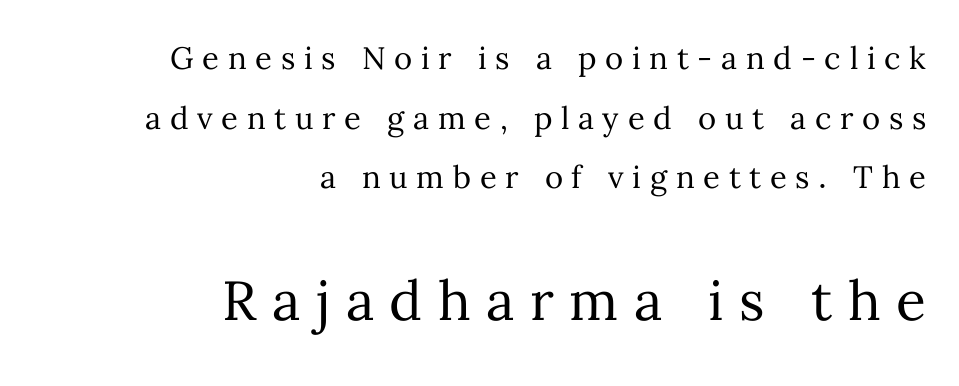
The image shows 55 px regular-weight type, upright; set right-aligned, loose line spacing (1.92x), unusually wide letter spacing (+0.28 em), not underlined; the second (bottom) block is 1.77x larger; medium stroke contrast and a medium x-height.
